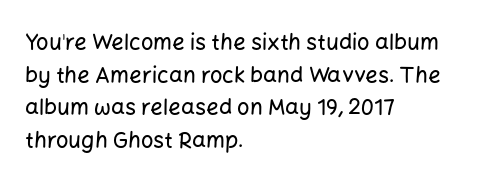
The image shows 22 px text type, upright; set left-aligned, normal line spacing (1.48x), normal letter spacing, not underlined.
